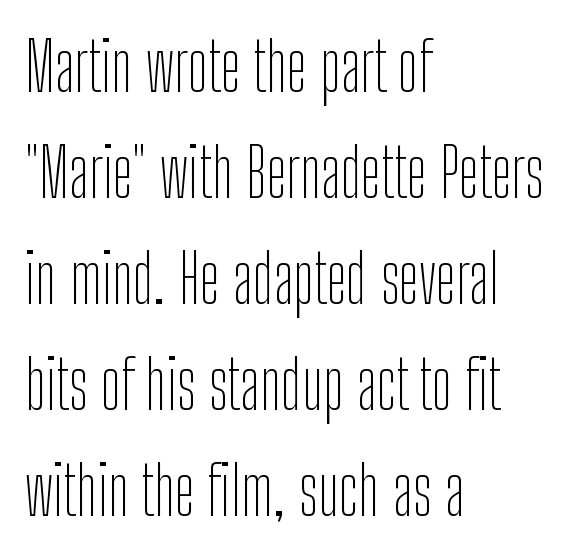
The image shows 68 px thin, condensed sans-serif type, upright; set left-aligned, normal line spacing (1.56x), normal letter spacing, not underlined; low stroke contrast and a medium x-height.
